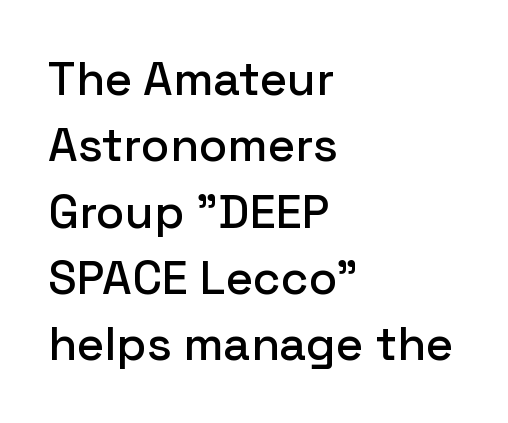
The image shows 47 px sans-serif type, upright; set left-aligned, normal line spacing (1.41x), normal letter spacing, not underlined; low stroke contrast and a medium x-height.
